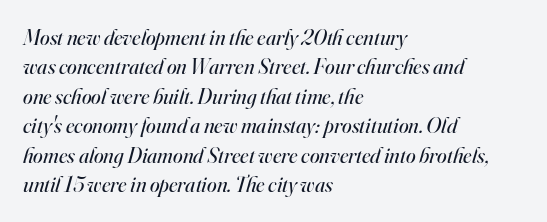
Q: Is the text bold? A: No.
Q: Is the text italic (slanted)? A: Yes, it leans right by about 16 degrees.
Q: Is the text underlined? A: No.
Q: How is the paragraph aligned? A: Left-aligned.
Q: Is the spacing between letters normal or unusually wide? A: Normal.
Q: Is the spacing between lines tight, normal or loose? A: Normal.
